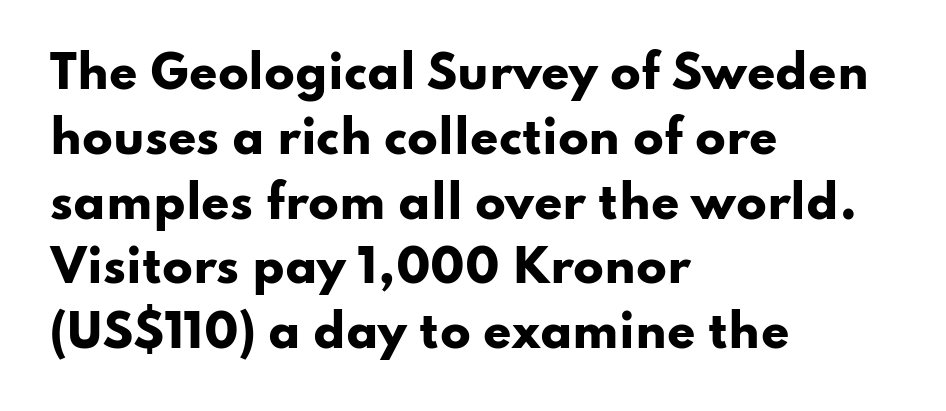
Q: Is the text bold? A: Yes.
Q: Is the text italic (slanted)? A: No, it is upright.
Q: Is the typeface a serif or a sans-serif typeface? A: Sans-serif.
Q: Is the text underlined? A: No.
Q: How is the paragraph aligned? A: Left-aligned.
Q: Is the spacing between letters normal or unusually wide? A: Normal.
Q: Is the spacing between lines tight, normal or loose? A: Normal.
Q: Width (condensed, normal, or wide)? A: Wide.
Q: Stroke contrast? A: Low.
Q: x-height? A: Small.
Q: Monospaced? A: No.
